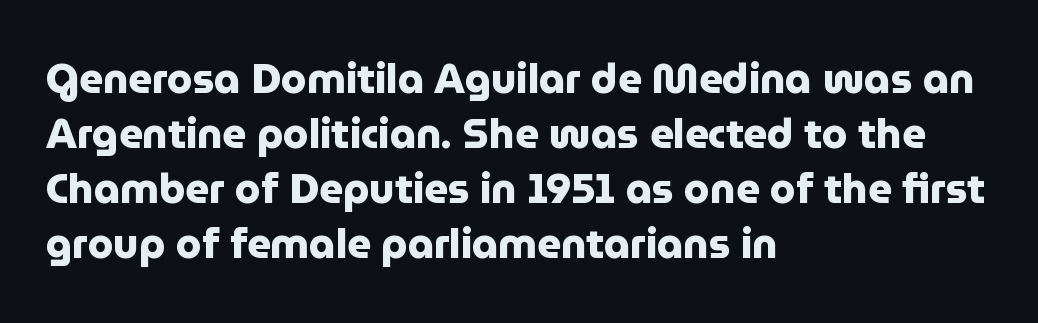
The image shows 41 px heavy sans-serif type, upright; set left-aligned, normal line spacing (1.34x), normal letter spacing, not underlined; low stroke contrast and a medium x-height.
